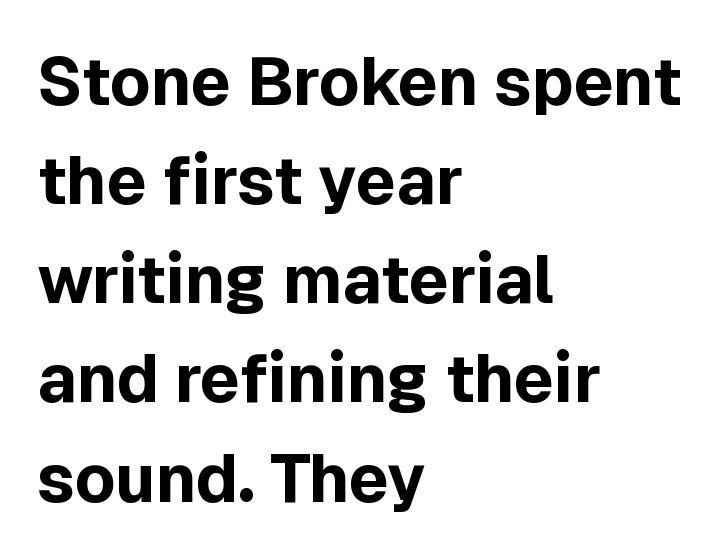
{"serif": "no", "italic": "no", "bold": "yes", "weight": "bold", "width": "normal", "x_height": "medium", "monospaced": "no", "underline": "no", "align": "left", "line_spacing": "normal", "line_spacing_ratio": 1.48, "letter_spacing": "normal", "letter_spacing_em": 0.0, "glyph_px": 67}
